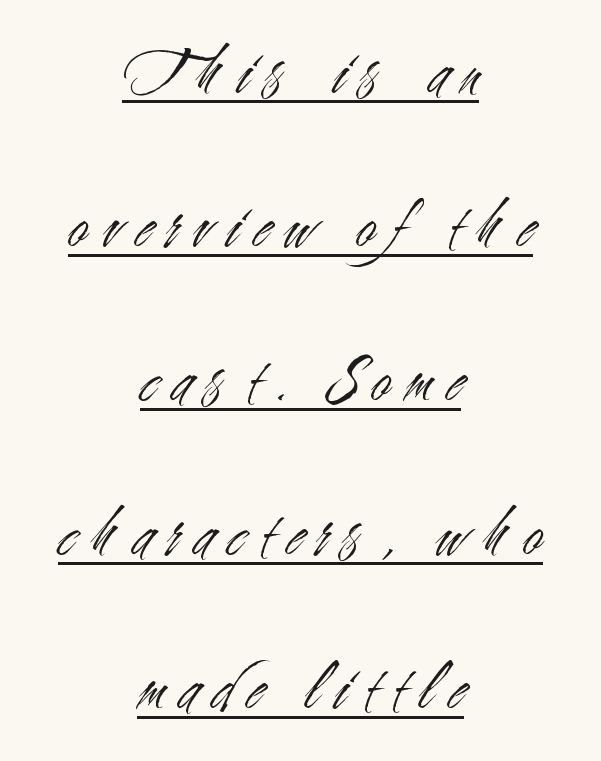
{"serif": "no", "bold": "no", "weight": "light", "width": "condensed", "stroke_contrast": "medium", "x_height": "small", "monospaced": "no", "underline": "yes", "align": "center", "line_spacing": "loose", "line_spacing_ratio": 2.2, "letter_spacing": "wide", "letter_spacing_em": 0.21, "glyph_px": 70}
